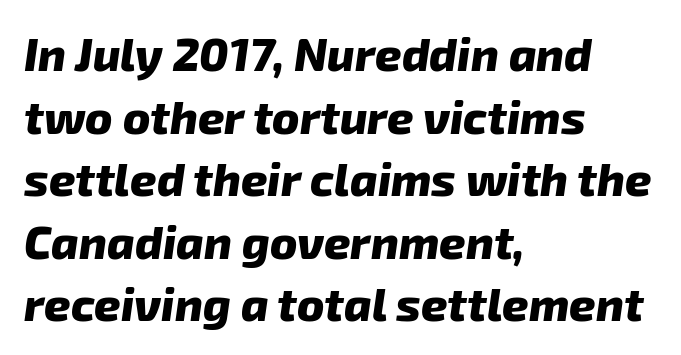
{"serif": "no", "bold": "yes", "weight": "heavy", "width": "normal", "stroke_contrast": "low", "x_height": "medium", "monospaced": "no", "underline": "no", "align": "left", "line_spacing": "normal", "line_spacing_ratio": 1.36, "letter_spacing": "normal", "letter_spacing_em": 0.0, "glyph_px": 46}
